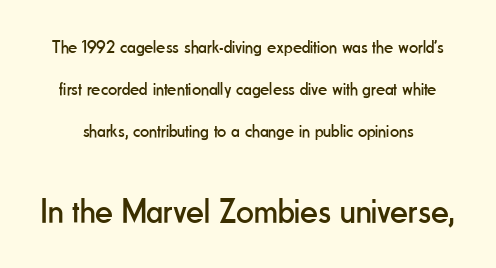
{"serif": "no", "italic": "no", "bold": "no", "weight": "regular", "width": "condensed", "stroke_contrast": "low", "x_height": "small", "monospaced": "no", "underline": "no", "line_spacing": "loose", "line_spacing_ratio": 2.33, "letter_spacing": "normal", "letter_spacing_em": 0.0, "larger_block": "second", "size_ratio": 1.94, "glyph_px": 35}
